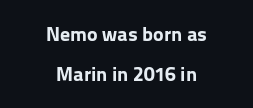
These lines stand farther apart than default settings would place them. The strokes are fattened all the way to bold. The line texture is even and compact thanks to regular tracking. The passage is arranged like a title page — every line centered.
